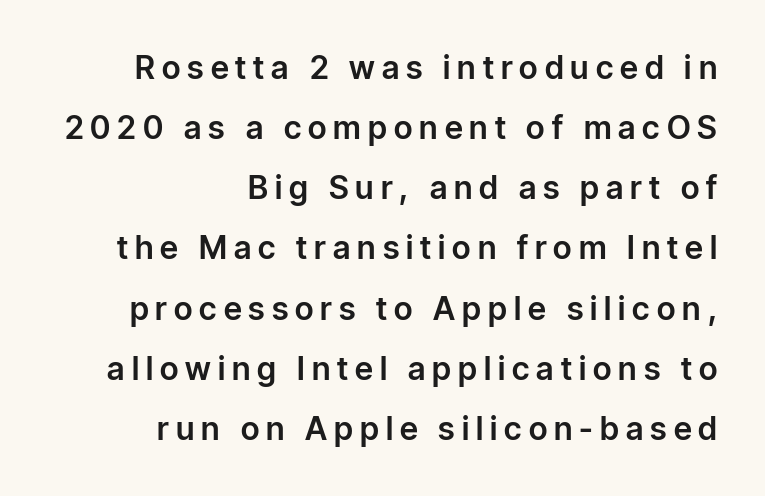
Type without underlining. You could not count columns in this text — the font is proportionally spaced. Note: no serifs on the glyphs. Each line ends at the same right margin while the left side varies. The letterforms stand isolated, each surrounded by extra space. Is there any slant? The stems are plumb.
